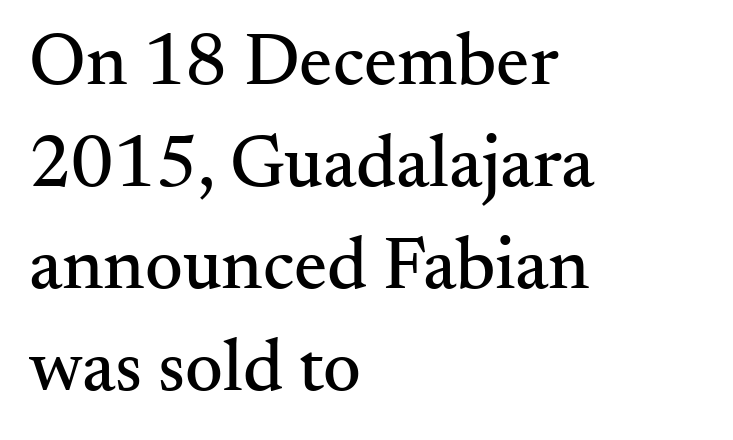
How would I describe the line gaps? Plain and ordinary. Compared with typical body copy, the letter spacing here is the same. Type style note: has serifs. The passage shown is typed in a proportional face where columns would drift.
